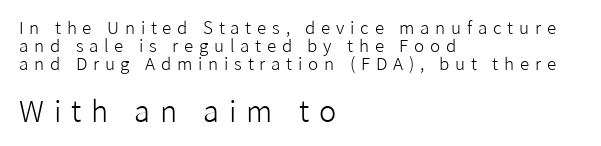
The image shows 29 px light sans-serif type, upright; set left-aligned, tight line spacing (1.06x), unusually wide letter spacing (+0.34 em), not underlined; the second (bottom) block is 1.71x larger; low stroke contrast and a medium x-height.
